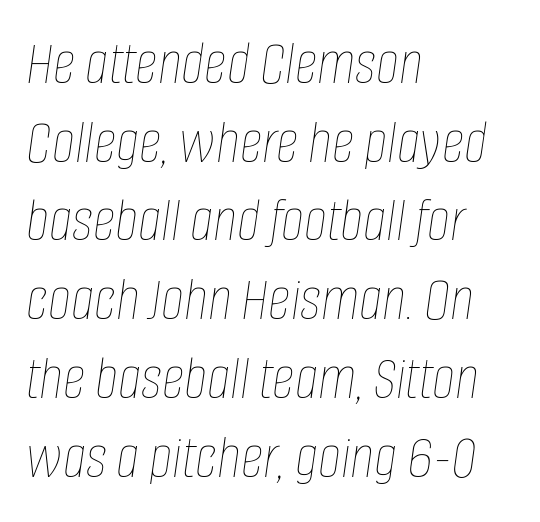
The image shows 63 px thin, condensed type, italic (leaning right); set left-aligned, normal line spacing (1.25x), normal letter spacing, not underlined; low stroke contrast and a large x-height.
